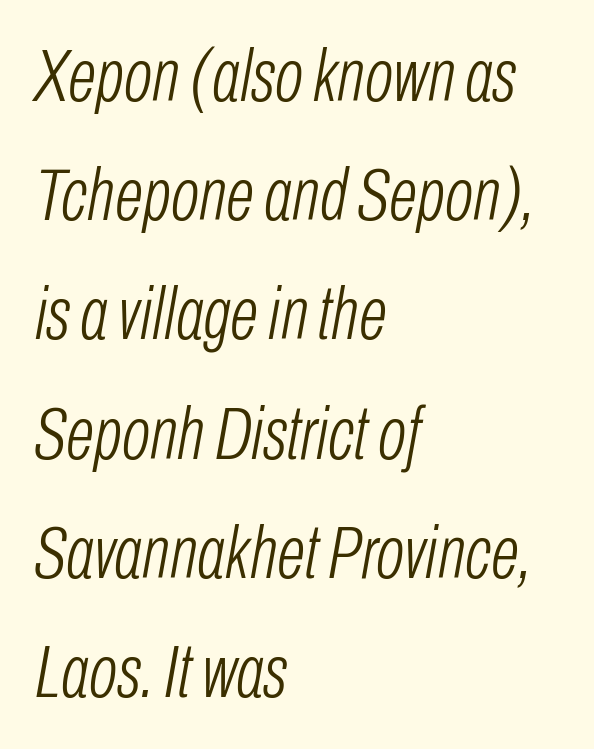
The image shows 75 px light, condensed type, italic (leaning right); set left-aligned, normal line spacing (1.59x), normal letter spacing, not underlined; low stroke contrast and a medium x-height.
